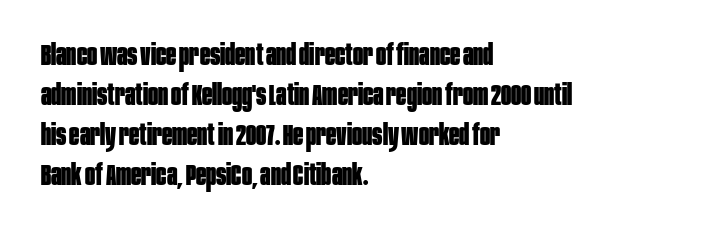
The image shows 30 px bold, condensed sans-serif type, upright; set left-aligned, normal line spacing (1.33x), normal letter spacing, not underlined; low stroke contrast and a large x-height.
